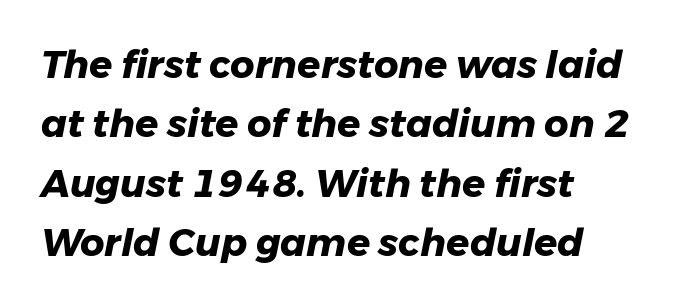
{"italic": "yes", "lean": "right", "slant_degrees": 11, "bold": "yes", "weight": "heavy", "width": "normal", "stroke_contrast": "low", "x_height": "medium", "monospaced": "no", "underline": "no", "line_spacing": "normal", "line_spacing_ratio": 1.56, "letter_spacing": "normal", "letter_spacing_em": 0.0, "glyph_px": 38}
